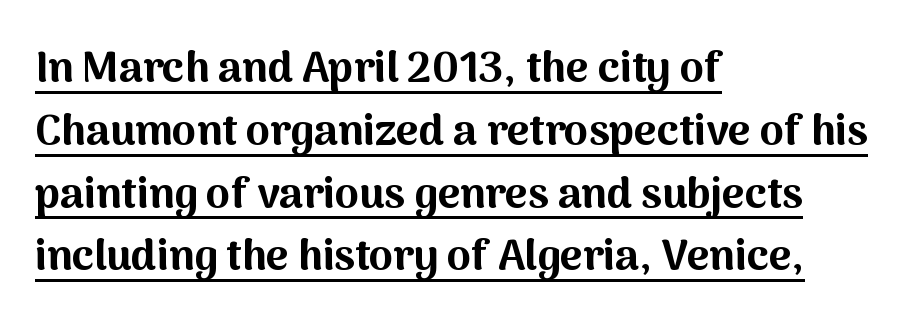
Every row of glyphs begins at an identical x-position on the left. The letters advance in unequal steps, a hallmark of proportional type. Emphasis by weight is at full strength: bold. The specimen reads as upright at a glance. Each letter's strokes conclude bluntly, with no projecting serifs.
